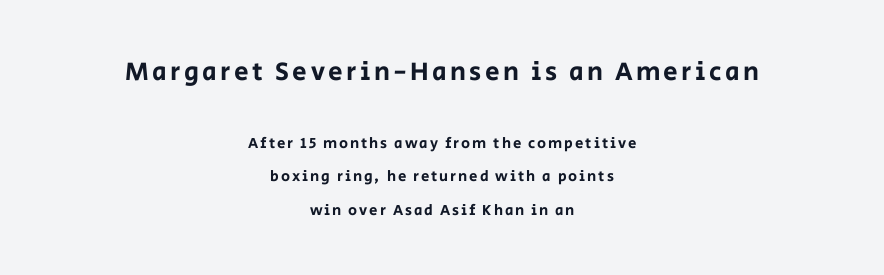
Does the lettering tilt? It doesn't — this is upright. One-word summary of the alignment: center. Character size in the leading block exceeds that of the trailing block. Is there much room between lines? Yes — plenty of vertical air separates them. This rendering features lettering with no underline.
